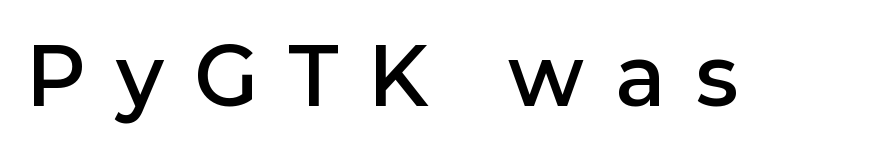
The image shows 79 px semibold sans-serif type, upright; set unusually wide letter spacing (+0.41 em), not underlined; low stroke contrast and a medium x-height.
